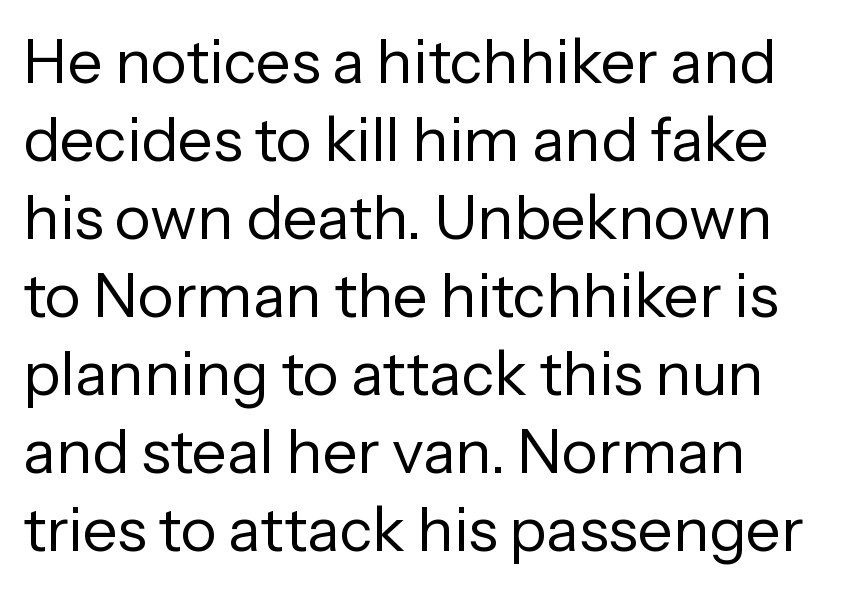
{"serif": "no", "italic": "no", "bold": "no", "weight": "regular", "width": "normal", "stroke_contrast": "low", "x_height": "medium", "monospaced": "no", "underline": "no", "line_spacing": "normal", "line_spacing_ratio": 1.28, "letter_spacing": "normal", "letter_spacing_em": 0.0, "glyph_px": 61}
